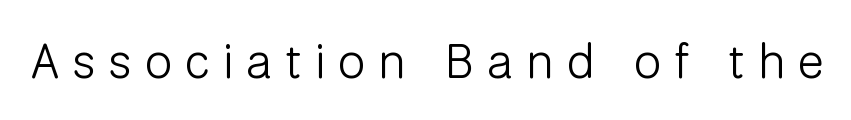
Nope, no serifs anywhere on these letters. A typesetter would mark this as roman, not italic. On a weight scale, this lands at 450 or below. Descenders are the only things crossing below the line. A typesetter would call this proportional, since set widths differ per character.
